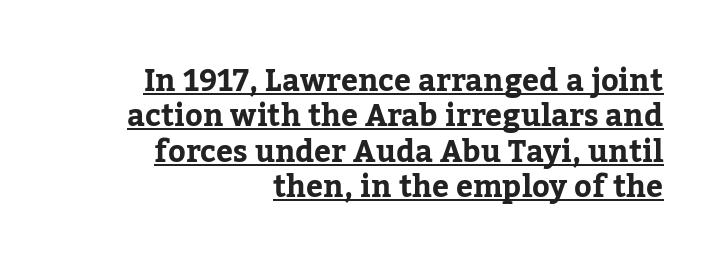
Q: Is the text bold? A: Yes.
Q: Is the text italic (slanted)? A: No, it is upright.
Q: Is the typeface a serif or a sans-serif typeface? A: Serif.
Q: Is the text underlined? A: Yes.
Q: How is the paragraph aligned? A: Right-aligned.
Q: Is the spacing between letters normal or unusually wide? A: Normal.
Q: Width (condensed, normal, or wide)? A: Normal.
Q: Stroke contrast? A: Low.
Q: x-height? A: Medium.
Q: Monospaced? A: No.
